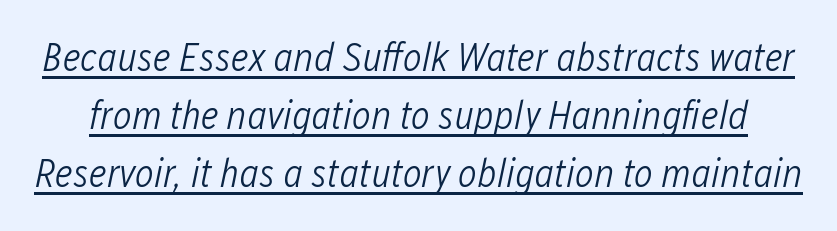
A typesetter would call this zero additional tracking. Here the designer chose a conventional face with non-uniform glyph widths. Rows of type keep a routine distance in the vertical direction. Bold? No — there's no thickening of the strokes. Slant detected: the letters are inclined.
